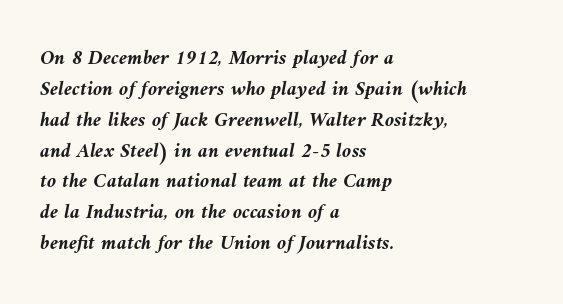
{"italic": "yes", "lean": "left", "slant_degrees": 10, "bold": "yes", "underline": "no", "align": "left", "line_spacing": "normal", "line_spacing_ratio": 1.47, "letter_spacing": "normal", "letter_spacing_em": 0.0, "glyph_px": 21}
